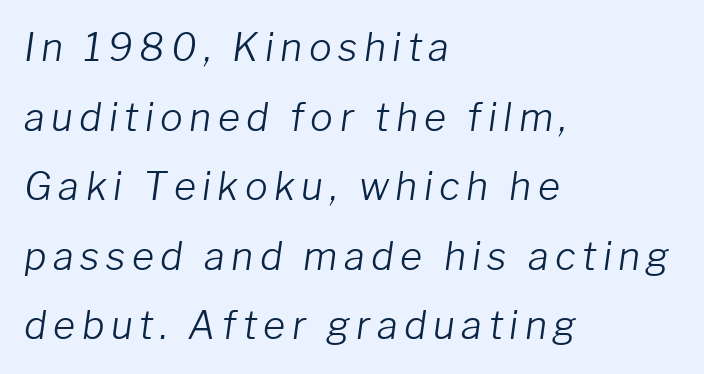
The image shows 38 px light type, italic (leaning right); set left-aligned, line spacing 1.83x, not underlined; low stroke contrast and a medium x-height.
